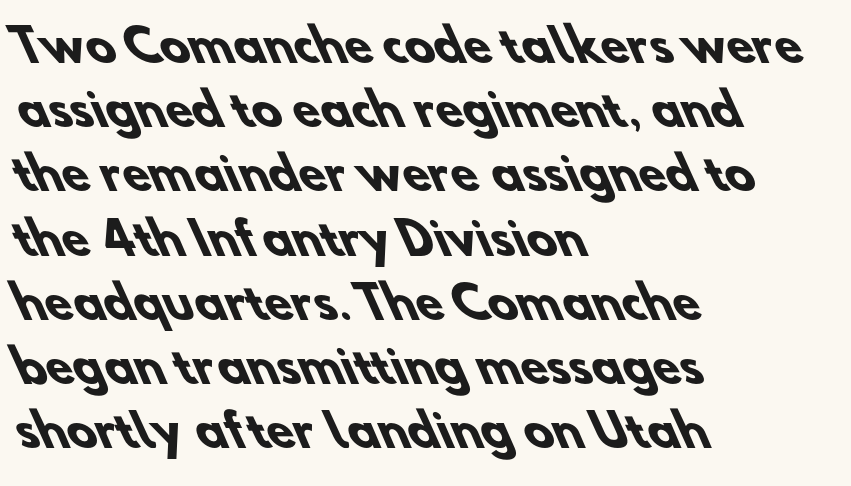
The image shows 44 px heavy sans-serif type; set left-aligned, normal line spacing (1.46x), normal letter spacing, not underlined; low stroke contrast and a small x-height.
